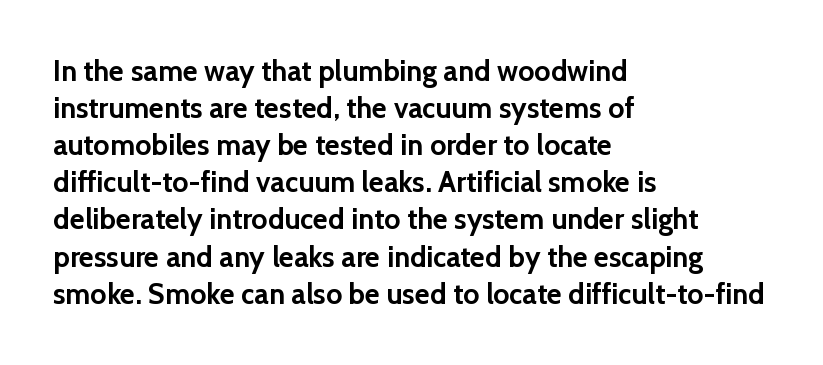
Plenty of ink on the page — the face is bold. The type is set solid horizontally, with unmodified tracking. The vertical gap from one line to the next is medium. Posture: vertical. Check the space under the baseline: it is left empty.
